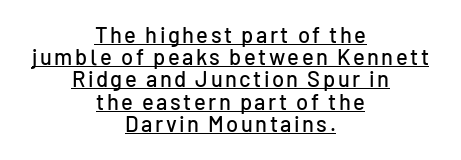
Q: Is the text italic (slanted)? A: No, it is upright.
Q: Is the text underlined? A: Yes.
Q: How is the paragraph aligned? A: Centered.
Q: Is the spacing between lines tight, normal or loose? A: Tight.
